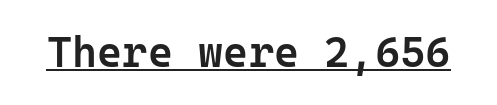
Q: Is the text bold? A: Semi-bold.
Q: Is the text italic (slanted)? A: No, it is upright.
Q: Is the typeface a serif or a sans-serif typeface? A: Sans-serif.
Q: Is the text underlined? A: Yes.
Q: Is the spacing between letters normal or unusually wide? A: Normal.
Q: Width (condensed, normal, or wide)? A: Normal.
Q: Stroke contrast? A: Low.
Q: x-height? A: Medium.
Q: Monospaced? A: Yes.
